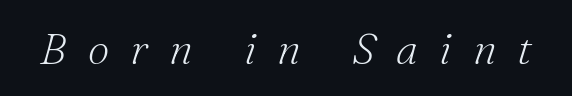
{"serif": "yes", "italic": "yes", "lean": "right", "slant_degrees": 16, "bold": "no", "weight": "light", "width": "normal", "stroke_contrast": "medium", "x_height": "small", "monospaced": "no", "underline": "no", "letter_spacing": "wide", "letter_spacing_em": 0.49, "glyph_px": 43}
